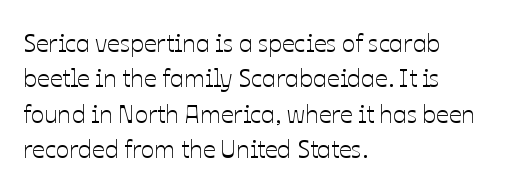
The line texture is even and compact thanks to regular tracking. Glance below the letters and you will spot only blank space. It's the straight-up-and-down kind of type. Each line starts at the same left margin while the right side varies. Reading down the column, the eye jumps a familiar distance to each next line.
